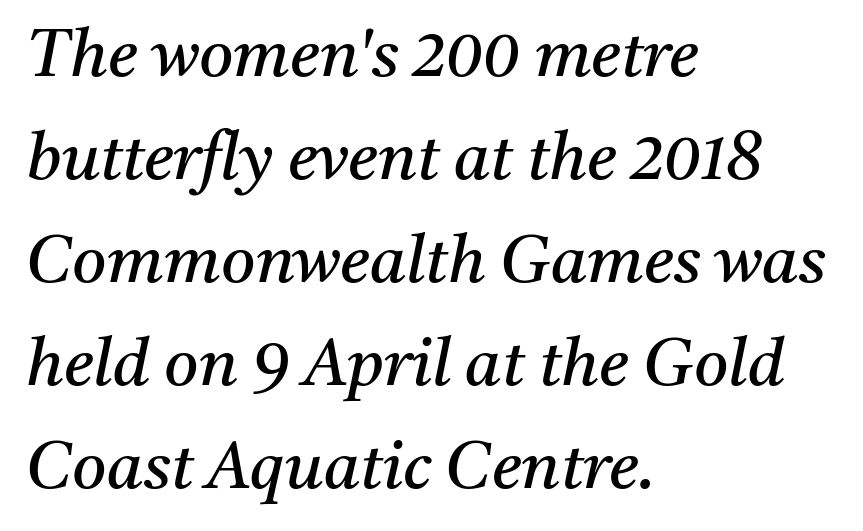
The letters carry serifs — small finishing strokes at the ends of their stems. Bare-footed words on every line. Bold? No — there's no thickening of the strokes. Notice how descenders clear the ascenders below comfortably — that's standard leading.
